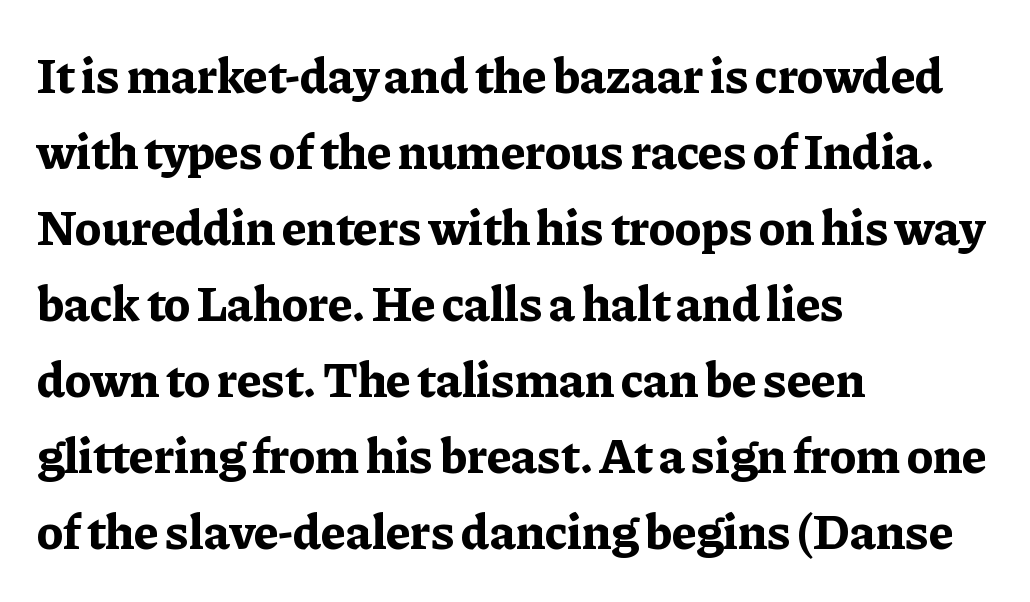
{"serif": "yes", "italic": "no", "bold": "yes", "weight": "bold", "width": "normal", "stroke_contrast": "low", "x_height": "medium", "monospaced": "no", "underline": "no", "align": "left", "line_spacing": "normal", "line_spacing_ratio": 1.52, "letter_spacing": "normal", "letter_spacing_em": 0.0, "glyph_px": 50}
